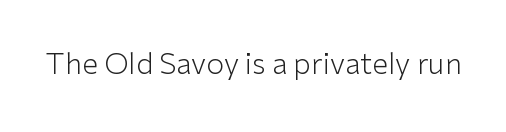
{"serif": "no", "italic": "no", "bold": "no", "weight": "light", "width": "normal", "stroke_contrast": "low", "x_height": "medium", "monospaced": "no", "underline": "no", "letter_spacing": "normal", "letter_spacing_em": 0.0, "glyph_px": 29}
